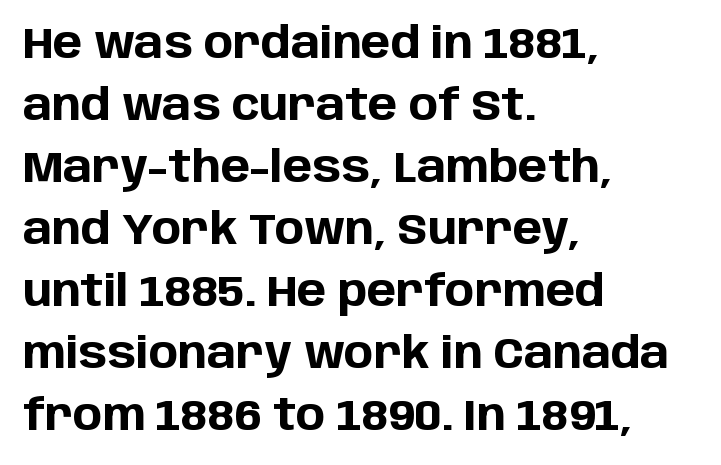
The image shows 44 px bold sans-serif type, upright; set left-aligned, normal line spacing (1.41x), normal letter spacing, not underlined; low stroke contrast and a large x-height.
